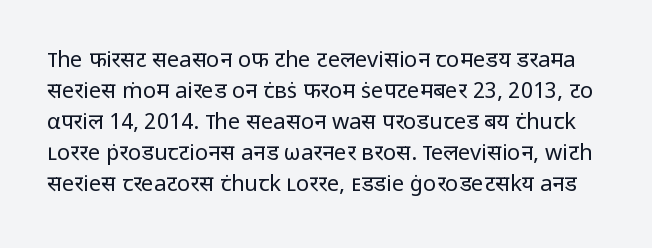
Tracking value appears to be zero — textbook default spacing. The typesetting does not lean heavy: it is not bold. Descenders are the only things crossing below the line. Successive baselines arrive at the customary interval. No italicization has been applied; the sample stays upright.
